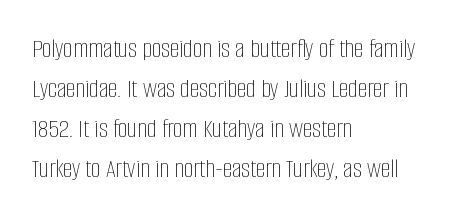
Q: Is the text bold? A: No.
Q: Is the text italic (slanted)? A: No, it is upright.
Q: Is the text underlined? A: No.
Q: How is the paragraph aligned? A: Left-aligned.
Q: Is the spacing between letters normal or unusually wide? A: Normal.
Q: Is the spacing between lines tight, normal or loose? A: Normal.
